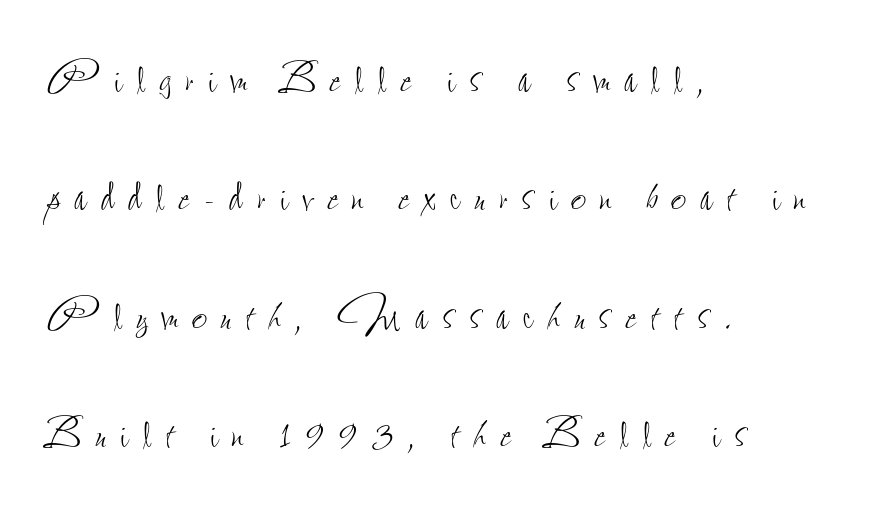
{"bold": "no", "weight": "thin", "width": "condensed", "stroke_contrast": "low", "x_height": "small", "monospaced": "no", "underline": "no", "align": "left", "line_spacing": "loose", "line_spacing_ratio": 2.19, "letter_spacing": "wide", "letter_spacing_em": 0.26, "glyph_px": 54}
